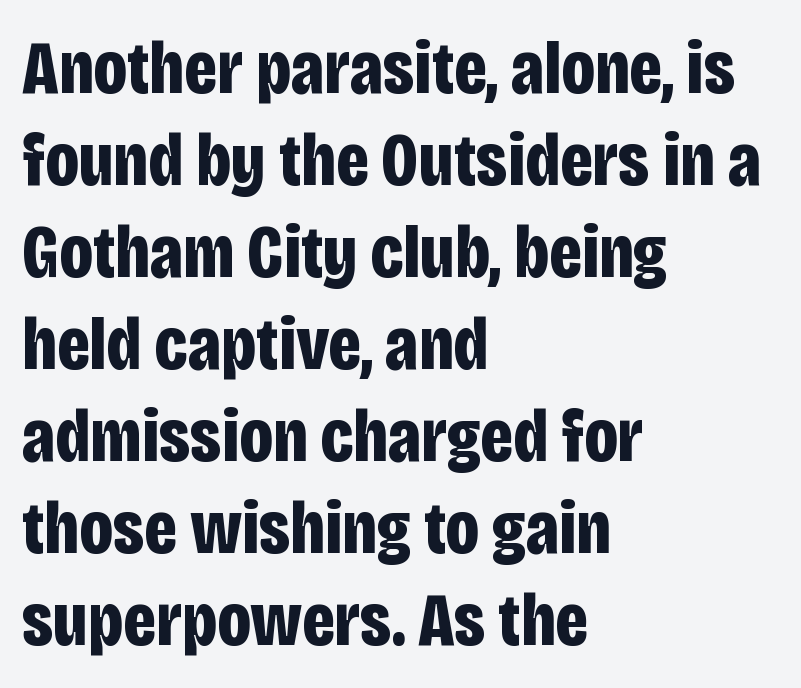
Character widths vary here, with narrow letters taking less room than wide ones. The lettering stays uniformly vertical, giving the passage a roman look. Strong, thick strokes mark this as bold type. The typeface chosen for these lines omits serifs.
